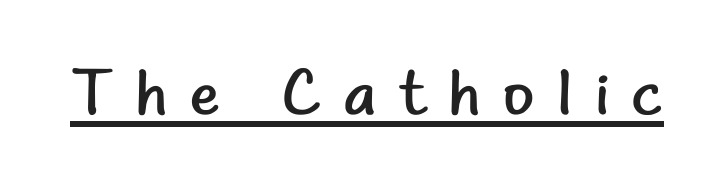
The image shows 64 px regular-weight sans-serif type, upright; set unusually wide letter spacing (+0.35 em), underlined; low stroke contrast and a small x-height.
